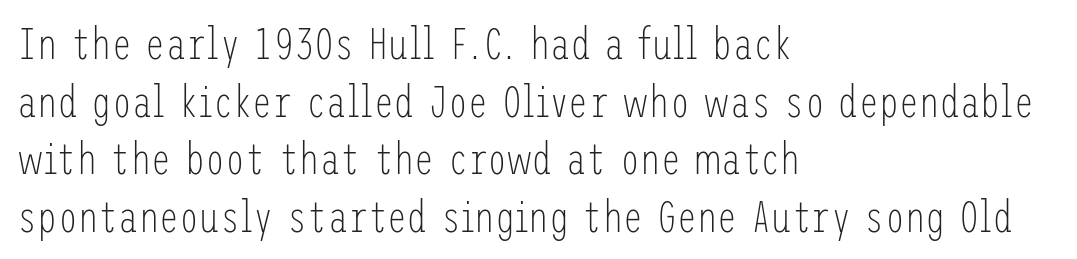
The image shows 45 px light, condensed sans-serif type, upright; set left-aligned, normal line spacing (1.28x), normal letter spacing, not underlined; low stroke contrast and a medium x-height.
